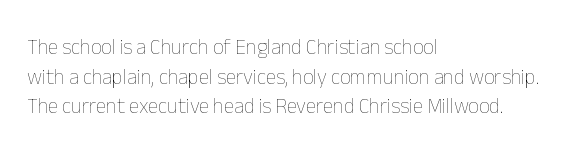
Quick note: underline off. Do the letters lean? They stand straight. The text block is weighted toward the left margin, trailing off unevenly rightward. This rendering leaves character spacing at its baseline value. Vertical spacing — default.
